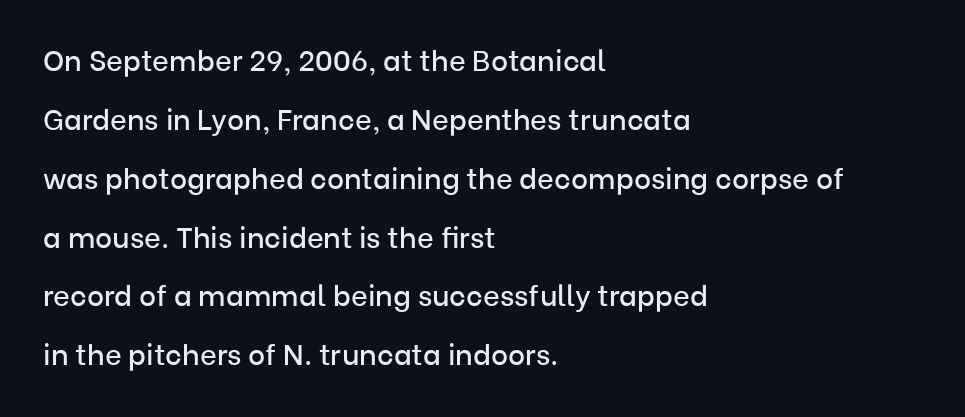
The image shows 29 px sans-serif type, upright; set left-aligned, loose line spacing (2.03x), normal letter spacing, not underlined; low stroke contrast and a medium x-height.
